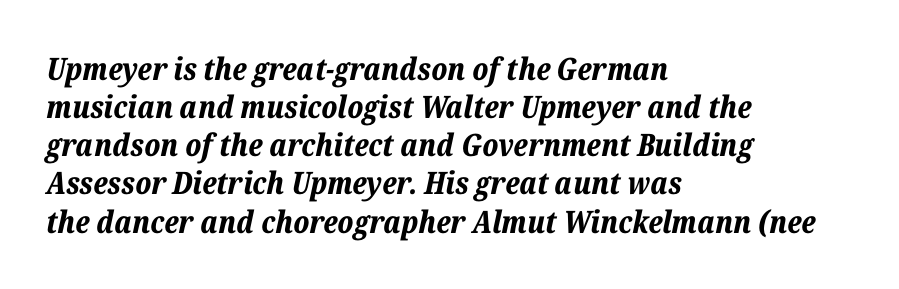
Q: Is the text bold? A: Yes.
Q: Is the text italic (slanted)? A: Yes, it leans right by about 12 degrees.
Q: Is the text underlined? A: No.
Q: How is the paragraph aligned? A: Left-aligned.
Q: Is the spacing between letters normal or unusually wide? A: Normal.
Q: Width (condensed, normal, or wide)? A: Normal.
Q: Stroke contrast? A: Low.
Q: x-height? A: Medium.
Q: Monospaced? A: No.
